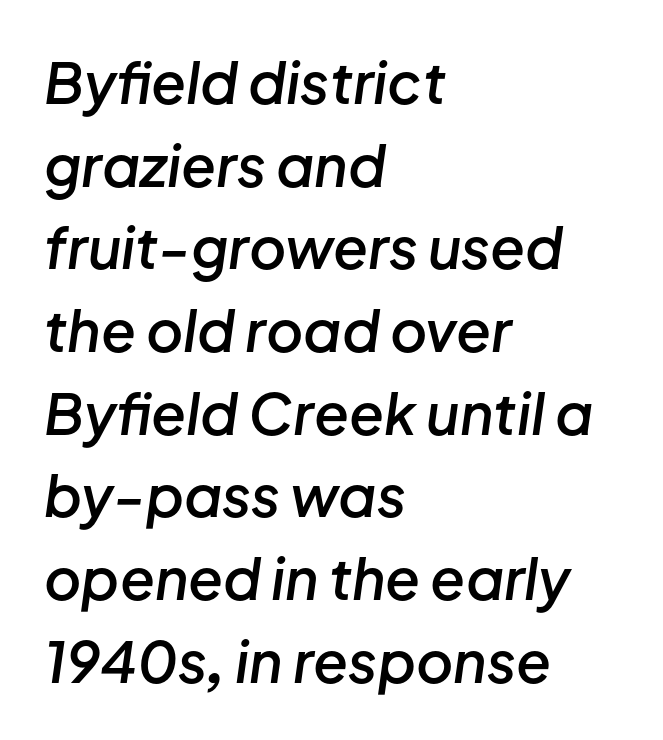
Q: Is the text bold? A: Semi-bold.
Q: Is the text italic (slanted)? A: Yes, it leans right by about 8 degrees.
Q: Is the text underlined? A: No.
Q: How is the paragraph aligned? A: Left-aligned.
Q: Is the spacing between letters normal or unusually wide? A: Normal.
Q: Is the spacing between lines tight, normal or loose? A: Normal.
Q: Width (condensed, normal, or wide)? A: Normal.
Q: Stroke contrast? A: Low.
Q: x-height? A: Medium.
Q: Monospaced? A: No.
